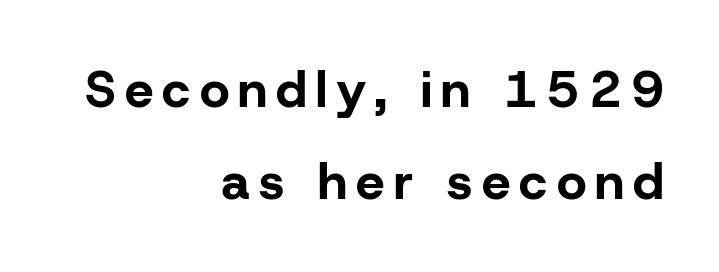
The image shows 51 px bold sans-serif type, upright; set right-aligned, line spacing 1.81x, not underlined; low stroke contrast and a medium x-height.
